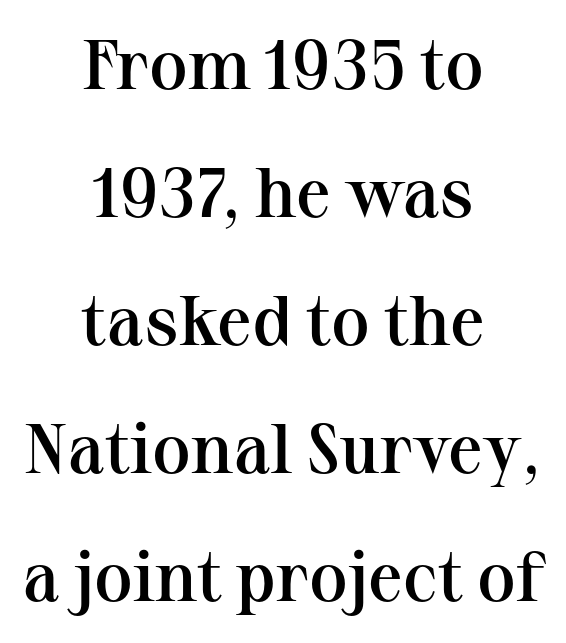
{"serif": "yes", "italic": "no", "bold": "semi", "weight": "semibold", "width": "normal", "stroke_contrast": "medium", "x_height": "medium", "monospaced": "no", "underline": "no", "align": "center", "line_spacing_ratio": 1.83, "letter_spacing": "normal", "letter_spacing_em": 0.0, "glyph_px": 70}
